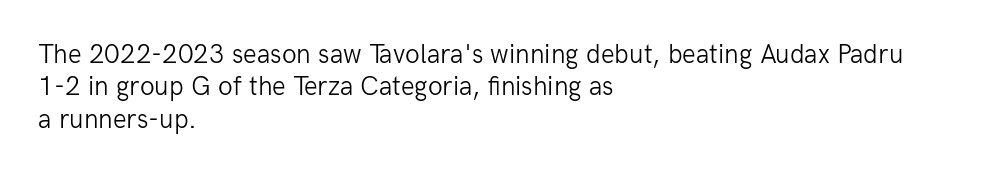
Q: Is the text bold? A: No.
Q: Is the text italic (slanted)? A: No, it is upright.
Q: Is the text underlined? A: No.
Q: How is the paragraph aligned? A: Left-aligned.
Q: Is the spacing between letters normal or unusually wide? A: Normal.
